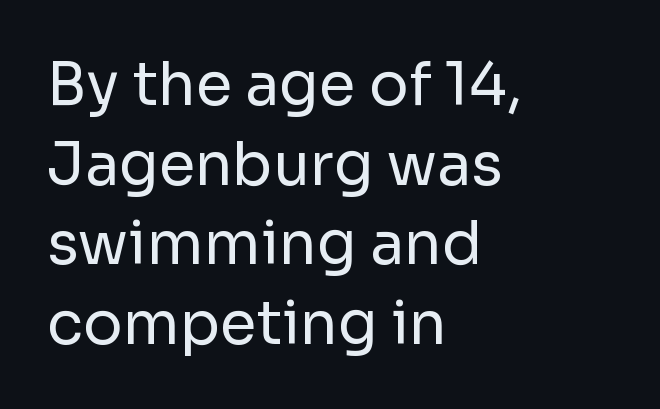
The space beneath each line is pristine and unruled. Stroke terminals: plain, sans-serif. The typesetter chose a ragged-right arrangement here. These lines are rendered in a variable-pitch font. The letterforms sit shoulder to shoulder at normal distance. Nothing heavy about these letters — not bold at all.
